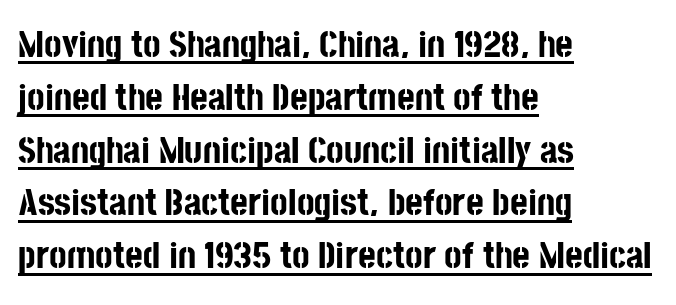
Typeset ragged right — the left edge is the straight one. Bold? Absolutely — the strokes are thick and heavy. The glyphs in this specimen are sans serif. In terms of leading, this rendering sits right in the middle.
